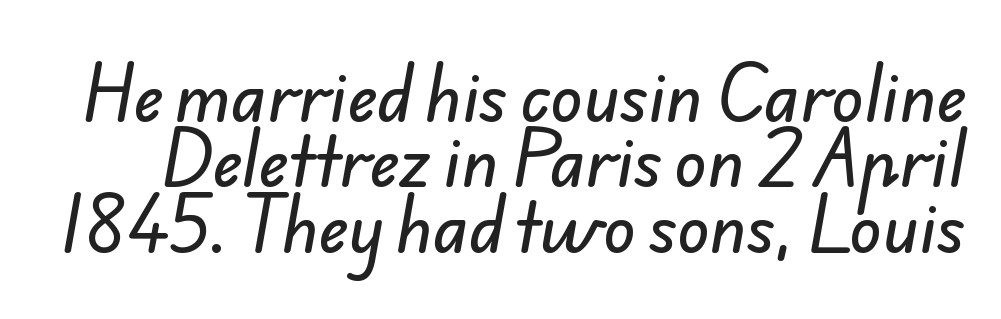
The image shows 66 px sans-serif type; set tight line spacing (0.99x), normal letter spacing, not underlined; low stroke contrast and a small x-height.
